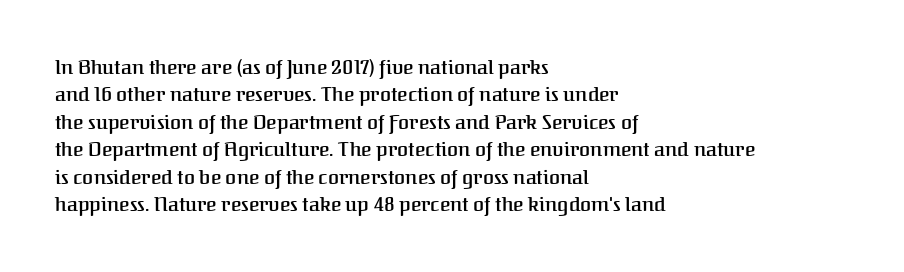
Q: Is the text bold? A: Semi-bold.
Q: Is the text italic (slanted)? A: No, it is upright.
Q: Is the text underlined? A: No.
Q: How is the paragraph aligned? A: Left-aligned.
Q: Is the spacing between letters normal or unusually wide? A: Normal.
Q: Is the spacing between lines tight, normal or loose? A: Normal.
